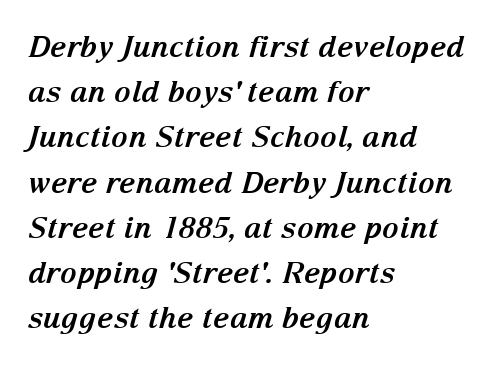
Descender tails drop into unmarked territory. Tracking value appears to be zero — textbook default spacing. Examine the stroke ends and you'll spot serifs. The setting favours the left margin, as ordinary paragraphs usually do. The designer left line spacing at the default. This sample has the flowing, uneven cadence of proportional lettering.
